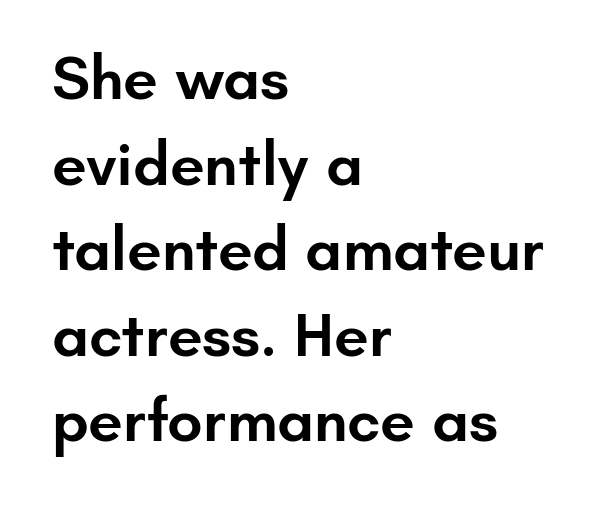
{"serif": "no", "italic": "no", "bold": "semi", "weight": "semibold", "width": "normal", "stroke_contrast": "low", "x_height": "small", "monospaced": "no", "underline": "no", "align": "left", "line_spacing": "normal", "line_spacing_ratio": 1.38, "letter_spacing": "normal", "letter_spacing_em": 0.0, "glyph_px": 62}
